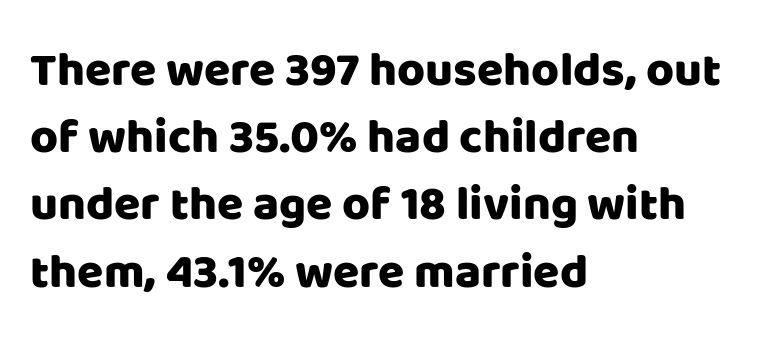
Q: Is the text italic (slanted)? A: No, it is upright.
Q: Is the typeface a serif or a sans-serif typeface? A: Sans-serif.
Q: Is the text underlined? A: No.
Q: How is the paragraph aligned? A: Left-aligned.
Q: Is the spacing between letters normal or unusually wide? A: Normal.
Q: Is the spacing between lines tight, normal or loose? A: Normal.
Q: Width (condensed, normal, or wide)? A: Normal.
Q: Stroke contrast? A: Low.
Q: x-height? A: Large.
Q: Monospaced? A: No.
